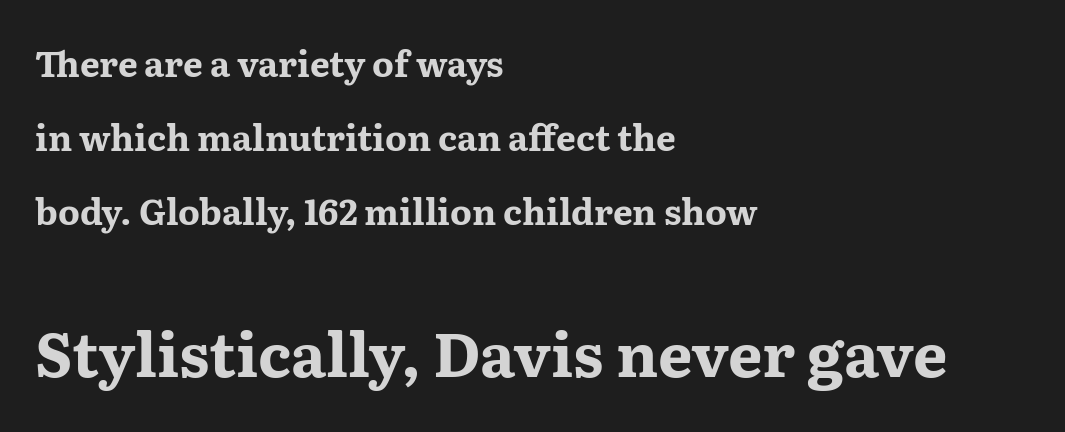
Q: Is the text bold? A: Yes.
Q: Is the text italic (slanted)? A: No, it is upright.
Q: Is the typeface a serif or a sans-serif typeface? A: Serif.
Q: Is the text underlined? A: No.
Q: How is the paragraph aligned? A: Left-aligned.
Q: Is the spacing between letters normal or unusually wide? A: Normal.
Q: Is the spacing between lines tight, normal or loose? A: Loose.
Q: Which block of text is set in a larger size, the first (top) or the second (bottom)? A: The second (bottom) one.
Q: Width (condensed, normal, or wide)? A: Wide.
Q: Stroke contrast? A: Medium.
Q: x-height? A: Medium.
Q: Monospaced? A: No.
